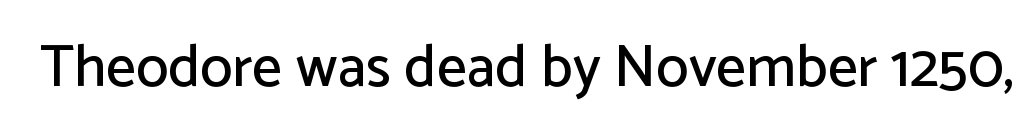
The image shows 59 px sans-serif type, upright; set normal letter spacing, not underlined; low stroke contrast and a medium x-height.
